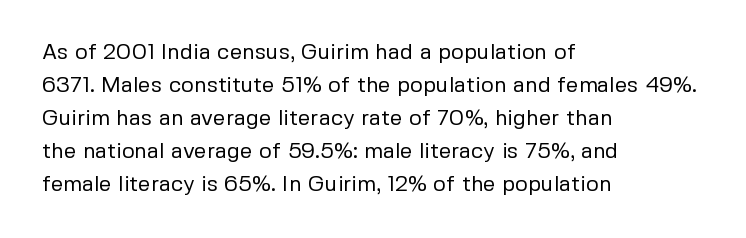
Q: Is the text bold? A: No.
Q: Is the text italic (slanted)? A: No, it is upright.
Q: Is the text underlined? A: No.
Q: How is the paragraph aligned? A: Left-aligned.
Q: Is the spacing between letters normal or unusually wide? A: Normal.
Q: Is the spacing between lines tight, normal or loose? A: Normal.
